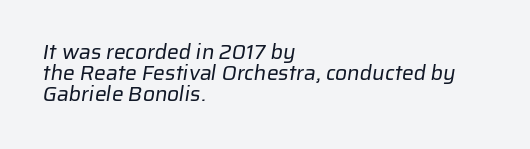
The rendering keeps characters at their native spacing. The gap between lines stays unmarked. Which margin do the lines hug? The left one — the right edge is uneven. The line-height multiplier appears low, near solid setting. Unbolded letterforms with no extra heft.
